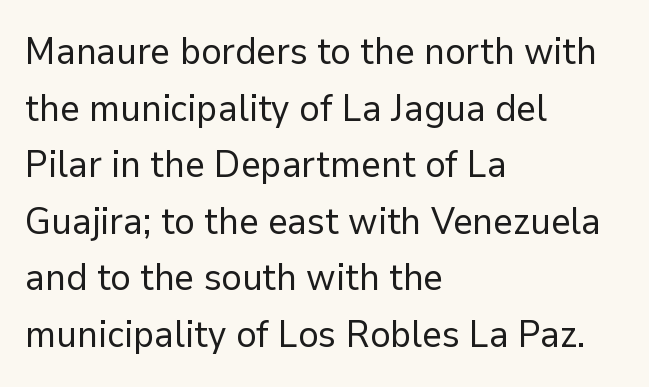
{"serif": "no", "italic": "no", "bold": "no", "weight": "regular", "width": "normal", "stroke_contrast": "low", "x_height": "medium", "monospaced": "no", "underline": "no", "align": "left", "line_spacing": "normal", "line_spacing_ratio": 1.49, "letter_spacing": "normal", "letter_spacing_em": 0.0, "glyph_px": 38}
